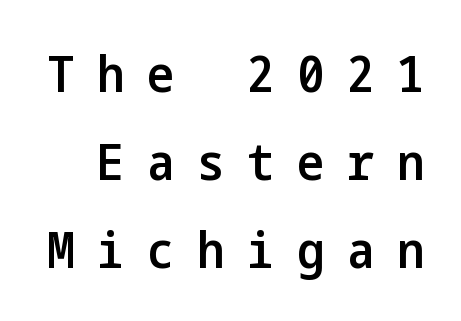
{"serif": "no", "italic": "no", "bold": "semi", "weight": "semibold", "width": "condensed", "stroke_contrast": "low", "x_height": "medium", "underline": "no", "line_spacing_ratio": 1.73, "letter_spacing": "wide", "letter_spacing_em": 0.45, "glyph_px": 51}
